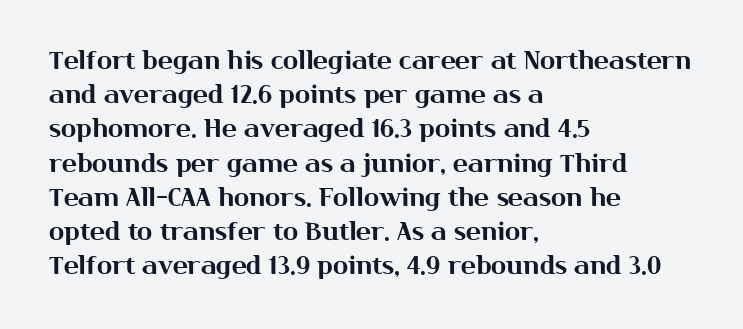
The lettering holds an erect, upright posture throughout. Nobody drew a line under any word here. This rendering uses left alignment, leaving the right contour irregular. Each new line begins a customary step beneath the previous one. Students, note that the glyphs here touch the page at normal intervals.
